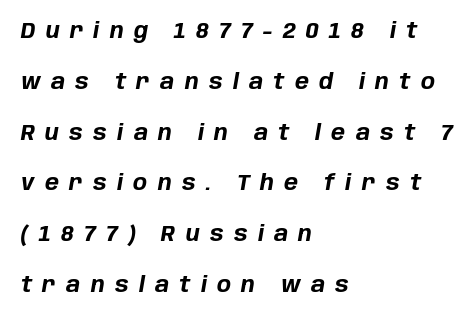
This sample uses an oblique cut, with every glyph tilted off the vertical. Successive baselines arrive slowly, with a big drop between each. Beneath every word, the page is bare. You'd pick this weight for a headline — it's a proper bold. A typesetter would call this heavily tracked-out type. Notice how the passage keeps a crisp vertical edge on the left only.
